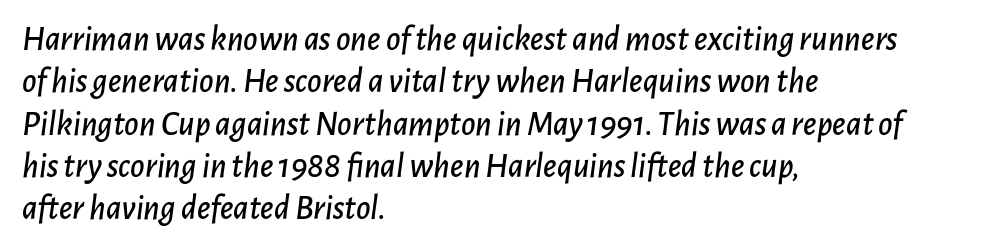
Q: Is the text italic (slanted)? A: Yes, it leans right by about 7 degrees.
Q: Is the text underlined? A: No.
Q: How is the paragraph aligned? A: Left-aligned.
Q: Is the spacing between letters normal or unusually wide? A: Normal.
Q: Width (condensed, normal, or wide)? A: Normal.
Q: Stroke contrast? A: Low.
Q: x-height? A: Medium.
Q: Monospaced? A: No.
